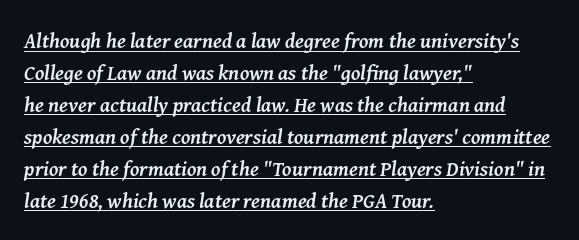
The image shows 21 px bold type, italic (leaning right); set left-aligned, normal line spacing (1.52x), normal letter spacing, underlined.
